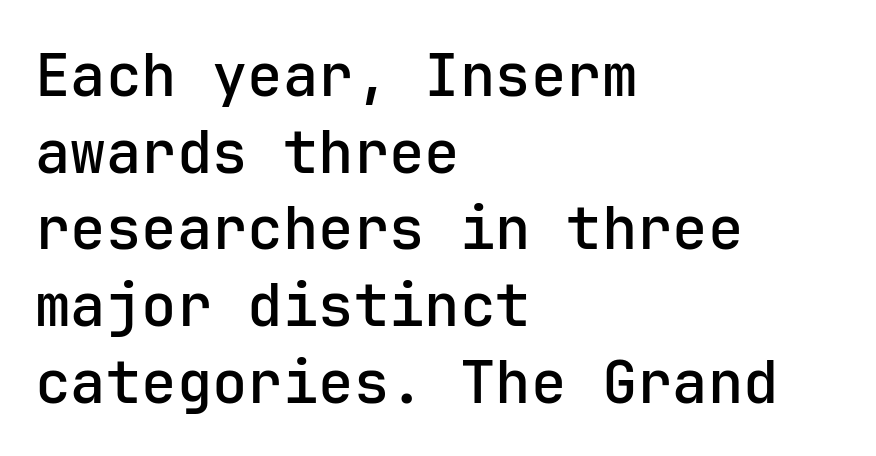
{"serif": "no", "italic": "no", "bold": "semi", "weight": "semibold", "width": "normal", "stroke_contrast": "low", "x_height": "medium", "underline": "no", "align": "left", "line_spacing": "normal", "line_spacing_ratio": 1.3, "letter_spacing": "normal", "letter_spacing_em": 0.0, "glyph_px": 59}
